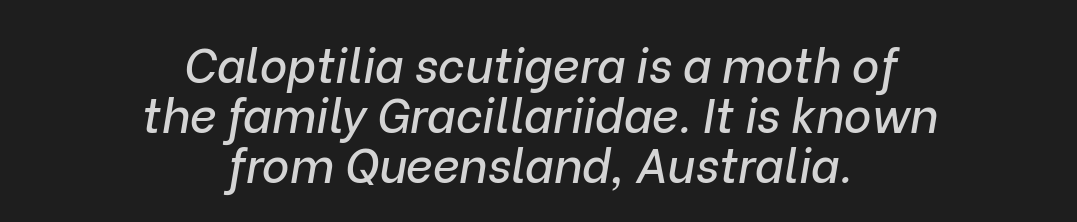
The image shows 47 px text type, italic (leaning right); set centered, tight line spacing (1.06x), normal letter spacing, not underlined; low stroke contrast and a medium x-height.
